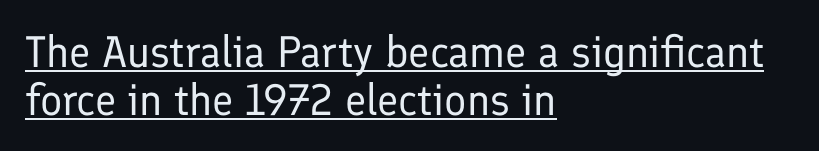
Students, observe: this is what under-led, compact text looks like. Stroke mass is kept to a normal reading level or below. Horizontally, the lines are justified to the leading edge only. The type family on display is of the sans-serif kind.
